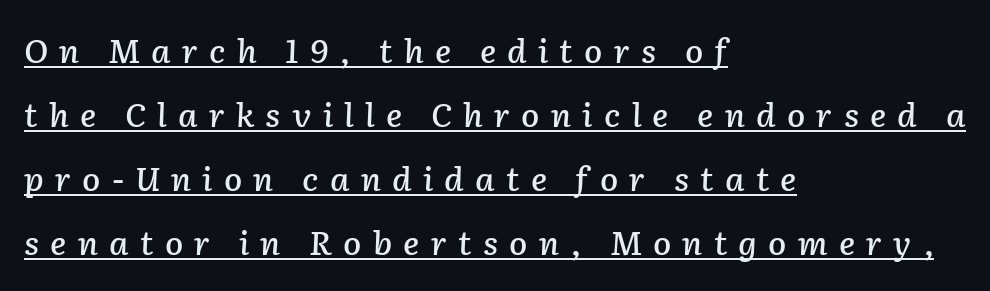
Leftover space on each line is placed entirely after the last word. Varying glyph widths throughout — classic text-font behaviour. Like a heading marked for emphasis, these lines bear an underscore. Words appear elongated and porous because spacing is wide.
